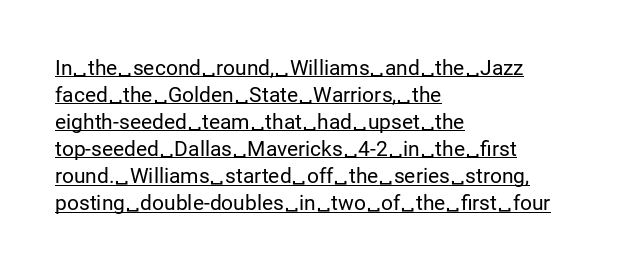
Q: Is the text bold? A: No.
Q: Is the text italic (slanted)? A: No, it is upright.
Q: Is the text underlined? A: Yes.
Q: How is the paragraph aligned? A: Left-aligned.
Q: Is the spacing between letters normal or unusually wide? A: Normal.
Q: Is the spacing between lines tight, normal or loose? A: Normal.
